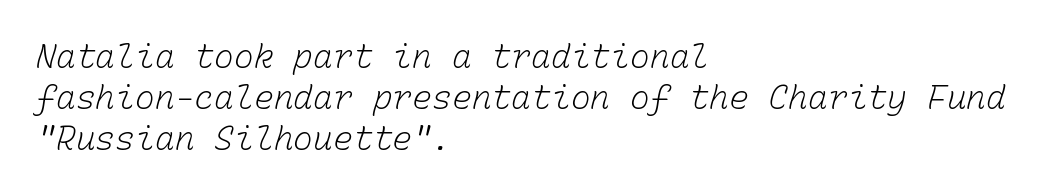
Standard letterfit; no display-style spreading of the glyphs. Each row of text sits above clean, open space. Stems and bowls with no extra thickness — not bold. The text block is weighted toward the left margin, trailing off unevenly rightward. Fixed-width glyphs throughout — classic coding-font behaviour.
